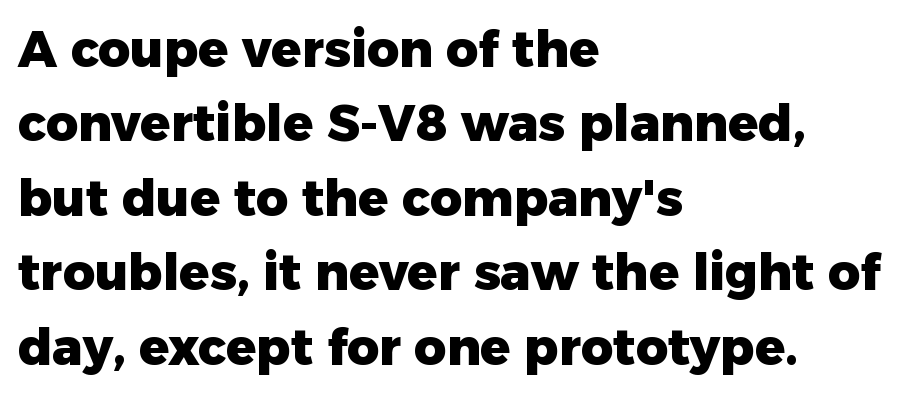
The image shows 50 px heavy sans-serif type, upright; set left-aligned, normal line spacing (1.49x), normal letter spacing, not underlined; low stroke contrast and a medium x-height.
